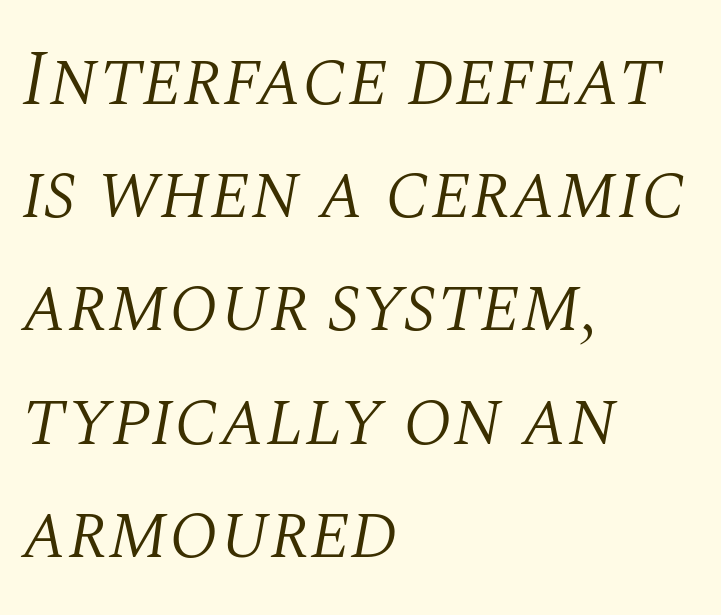
Each new line begins a customary step beneath the previous one. No extra tracking has been applied to these lines. The face used here has a pronounced slope to its letters. A typesetter would label this face a serif.
